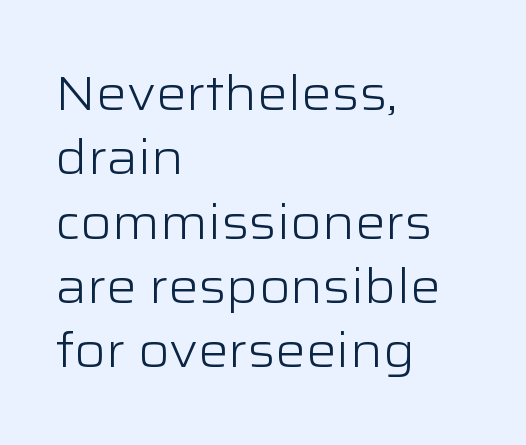
{"serif": "no", "italic": "no", "bold": "no", "weight": "light", "width": "wide", "stroke_contrast": "low", "x_height": "medium", "monospaced": "no", "underline": "no", "align": "left", "line_spacing": "normal", "line_spacing_ratio": 1.34, "letter_spacing": "normal", "letter_spacing_em": 0.0, "glyph_px": 48}
